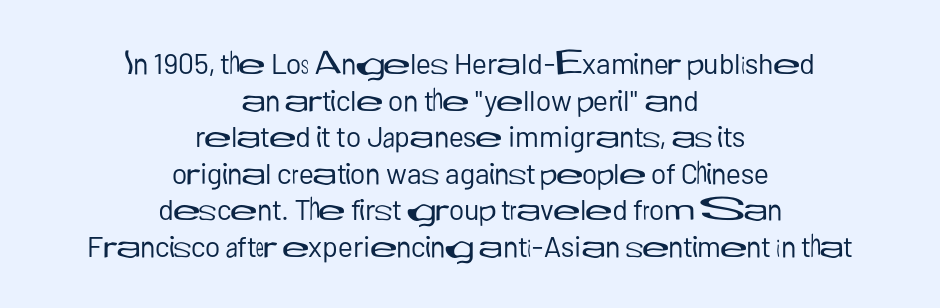
The space between consecutive lines is moderate. Does the copy run flush right? No — it is centered line by line. Inter-character spacing is left at the font's built-in metrics. Nobody drew a line under any word here.
